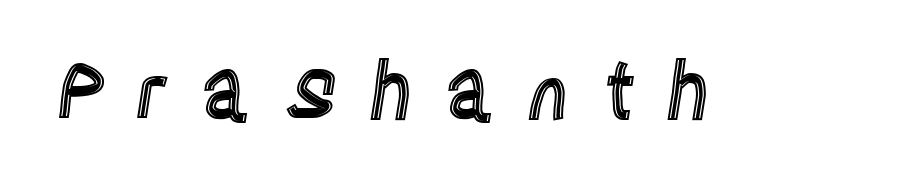
The image shows 79 px condensed type; set unusually wide letter spacing (+0.39 em), not underlined; a large x-height.
